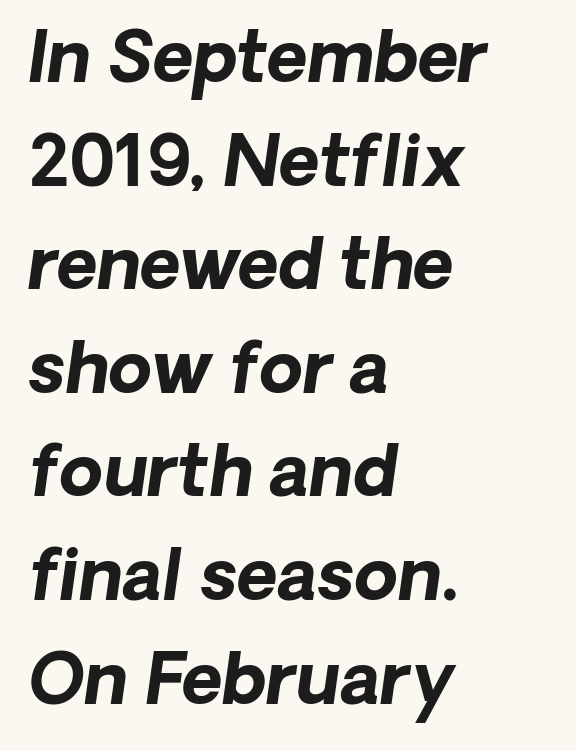
The type family on display is of the sans-serif kind. If you drew a ruler down the left edge, every line would touch it. Honestly, there is no underline to notice here at all. The letters advance in unequal steps, a hallmark of proportional type. Heavy, bold letterforms. Vertically, the passage feels balanced, rows spaced as you'd expect.
